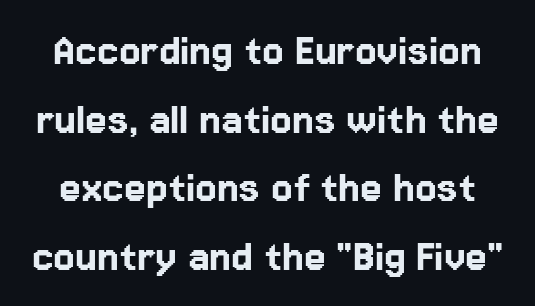
The image shows 49 px sans-serif type, upright; set normal line spacing (1.4x), normal letter spacing, not underlined; low stroke contrast and a medium x-height.
